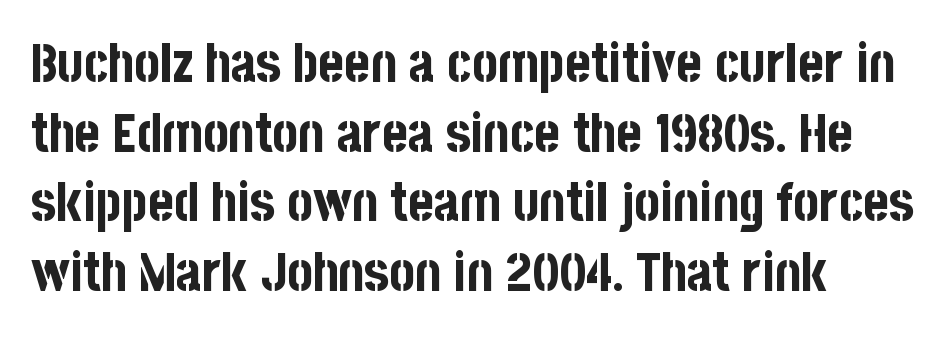
Q: Is the text bold? A: Yes.
Q: Is the text italic (slanted)? A: No, it is upright.
Q: Is the typeface a serif or a sans-serif typeface? A: Sans-serif.
Q: Is the text underlined? A: No.
Q: Is the spacing between letters normal or unusually wide? A: Normal.
Q: Is the spacing between lines tight, normal or loose? A: Normal.
Q: Width (condensed, normal, or wide)? A: Condensed.
Q: Stroke contrast? A: Low.
Q: x-height? A: Large.
Q: Monospaced? A: No.
